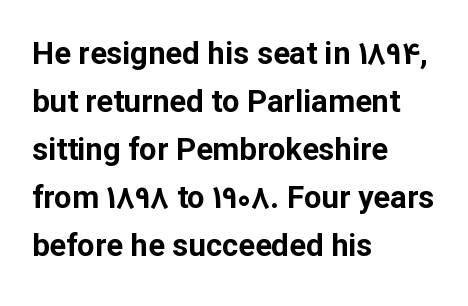
The image shows 31 px bold sans-serif type, upright; set left-aligned, normal line spacing (1.55x), normal letter spacing, not underlined; low stroke contrast and a medium x-height.
